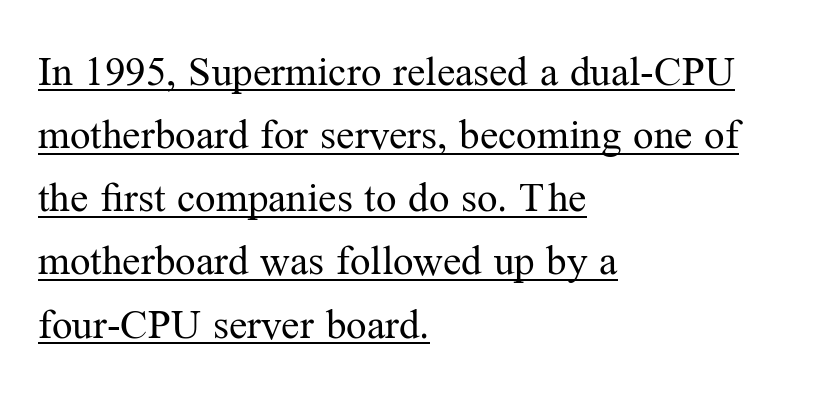
Q: Is the text bold? A: No.
Q: Is the text italic (slanted)? A: No, it is upright.
Q: Is the typeface a serif or a sans-serif typeface? A: Serif.
Q: Is the text underlined? A: Yes.
Q: How is the paragraph aligned? A: Left-aligned.
Q: Is the spacing between letters normal or unusually wide? A: Normal.
Q: Is the spacing between lines tight, normal or loose? A: Normal.
Q: Width (condensed, normal, or wide)? A: Normal.
Q: Stroke contrast? A: Medium.
Q: x-height? A: Medium.
Q: Monospaced? A: No.
